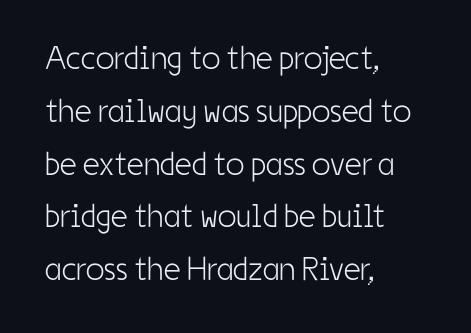
Q: Is the text bold? A: No.
Q: Is the text italic (slanted)? A: No, it is upright.
Q: Is the typeface a serif or a sans-serif typeface? A: Sans-serif.
Q: Is the text underlined? A: No.
Q: How is the paragraph aligned? A: Left-aligned.
Q: Is the spacing between letters normal or unusually wide? A: Normal.
Q: Is the spacing between lines tight, normal or loose? A: Normal.
Q: Width (condensed, normal, or wide)? A: Condensed.
Q: Stroke contrast? A: Low.
Q: x-height? A: Medium.
Q: Monospaced? A: No.
